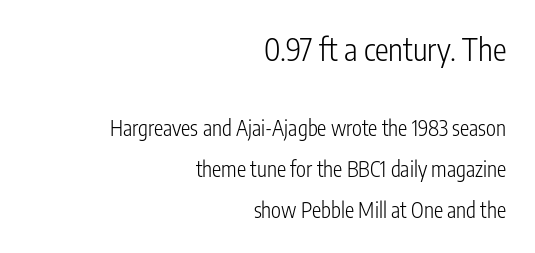
Q: Is the text bold? A: No.
Q: Is the text italic (slanted)? A: No, it is upright.
Q: Is the typeface a serif or a sans-serif typeface? A: Sans-serif.
Q: Is the text underlined? A: No.
Q: How is the paragraph aligned? A: Right-aligned.
Q: Is the spacing between letters normal or unusually wide? A: Normal.
Q: Is the spacing between lines tight, normal or loose? A: Loose.
Q: Which block of text is set in a larger size, the first (top) or the second (bottom)? A: The first (top) one.
Q: Width (condensed, normal, or wide)? A: Condensed.
Q: Stroke contrast? A: Low.
Q: x-height? A: Medium.
Q: Monospaced? A: No.
